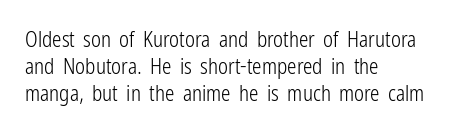
The passage shown is not underscored anywhere. Summary of vertical rhythm: regular, with standard interline spacing. The rag falls on the right side of this text block. Notice how the stems are strictly vertical — no italics here. Vertical stems look standard width or narrower in stroke.
